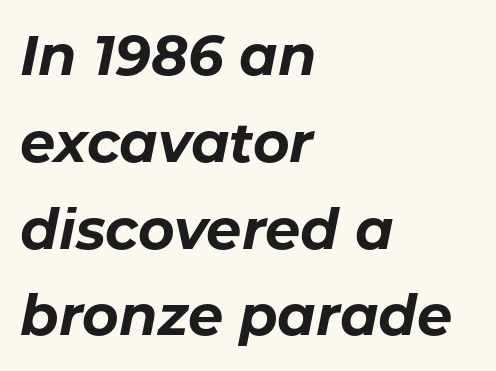
The image shows 56 px bold type, italic (leaning right); set left-aligned, normal line spacing (1.55x), normal letter spacing, not underlined; low stroke contrast and a medium x-height.
